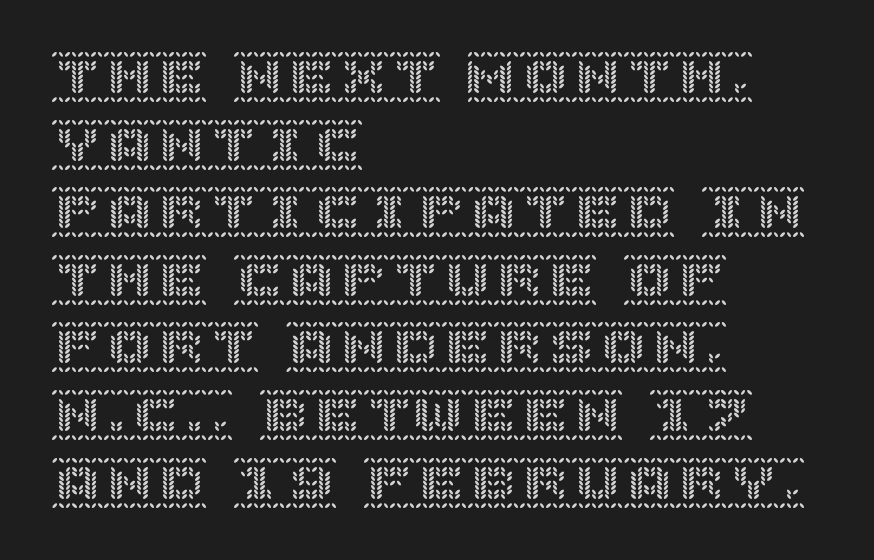
The image shows 52 px text type, upright; set left-aligned, normal line spacing (1.3x), normal letter spacing, not underlined; a large x-height.
